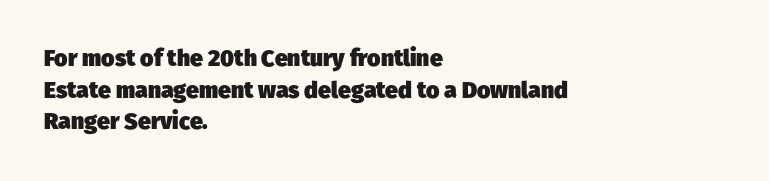
The image shows 23 px bold type; set left-aligned, normal line spacing (1.38x), normal letter spacing, not underlined.
